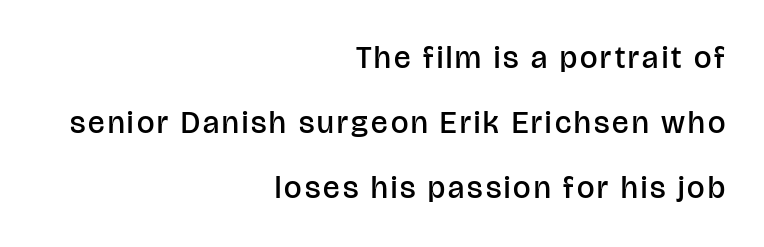
{"serif": "no", "italic": "no", "bold": "semi", "weight": "semibold", "width": "normal", "stroke_contrast": "low", "x_height": "large", "monospaced": "no", "underline": "no", "align": "right", "line_spacing": "loose", "line_spacing_ratio": 2.1, "glyph_px": 31}
